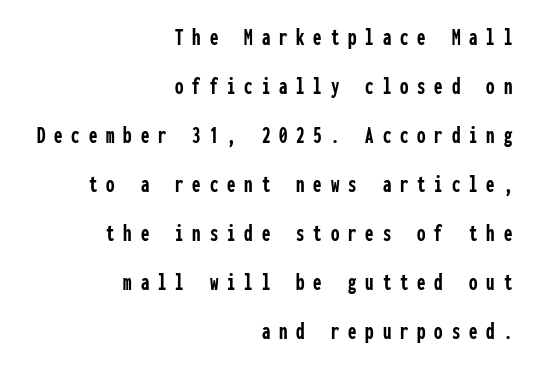
Q: Is the text bold? A: Yes.
Q: Is the text italic (slanted)? A: No, it is upright.
Q: Is the text underlined? A: No.
Q: How is the paragraph aligned? A: Right-aligned.
Q: Is the spacing between letters normal or unusually wide? A: Unusually wide.
Q: Is the spacing between lines tight, normal or loose? A: Loose.
